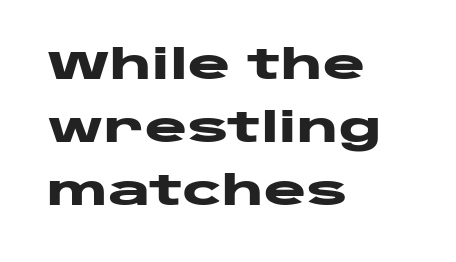
Q: Is the text bold? A: Yes.
Q: Is the text italic (slanted)? A: No, it is upright.
Q: Is the typeface a serif or a sans-serif typeface? A: Sans-serif.
Q: Is the text underlined? A: No.
Q: How is the paragraph aligned? A: Left-aligned.
Q: Is the spacing between letters normal or unusually wide? A: Normal.
Q: Is the spacing between lines tight, normal or loose? A: Normal.
Q: Width (condensed, normal, or wide)? A: Wide.
Q: Stroke contrast? A: Low.
Q: x-height? A: Large.
Q: Monospaced? A: No.
